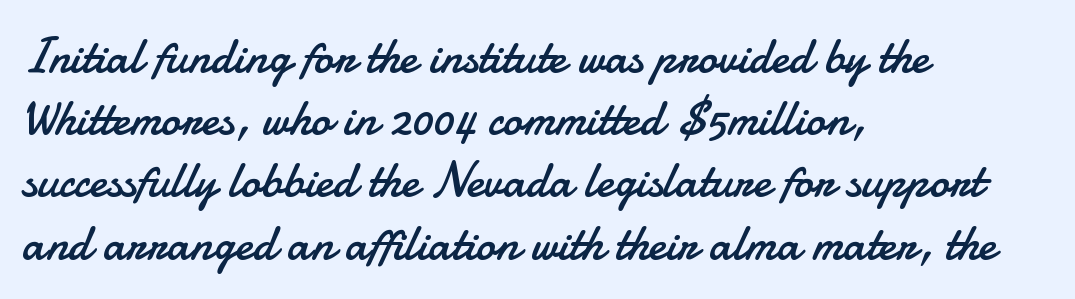
Q: Is the text bold? A: No.
Q: Is the text italic (slanted)? A: Yes.
Q: Is the typeface a serif or a sans-serif typeface? A: Sans-serif.
Q: Is the text underlined? A: No.
Q: How is the paragraph aligned? A: Left-aligned.
Q: Is the spacing between letters normal or unusually wide? A: Normal.
Q: Is the spacing between lines tight, normal or loose? A: Normal.
Q: Width (condensed, normal, or wide)? A: Normal.
Q: Stroke contrast? A: Low.
Q: x-height? A: Small.
Q: Monospaced? A: No.
